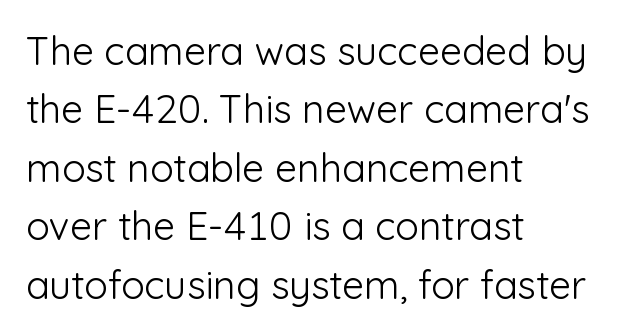
The image shows 39 px light sans-serif type, upright; set left-aligned, normal line spacing (1.5x), normal letter spacing, not underlined; low stroke contrast and a medium x-height.
